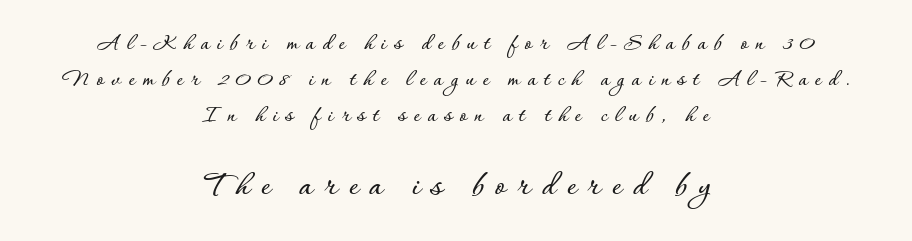
{"width": "normal", "stroke_contrast": "low", "x_height": "small", "monospaced": "no", "underline": "no", "align": "center", "line_spacing": "normal", "line_spacing_ratio": 1.49, "letter_spacing": "wide", "letter_spacing_em": 0.31, "larger_block": "second", "size_ratio": 1.5, "glyph_px": 36}
